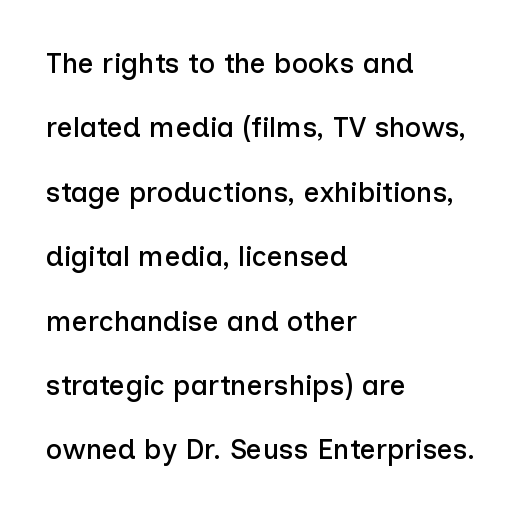
Q: Is the text italic (slanted)? A: No, it is upright.
Q: Is the typeface a serif or a sans-serif typeface? A: Sans-serif.
Q: Is the text underlined? A: No.
Q: How is the paragraph aligned? A: Left-aligned.
Q: Is the spacing between letters normal or unusually wide? A: Normal.
Q: Is the spacing between lines tight, normal or loose? A: Loose.
Q: Width (condensed, normal, or wide)? A: Normal.
Q: Stroke contrast? A: Low.
Q: x-height? A: Medium.
Q: Monospaced? A: No.
